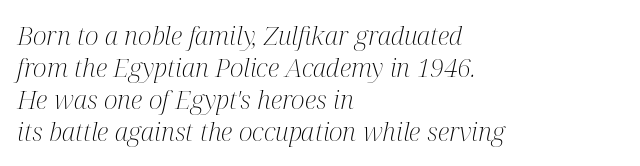
{"italic": "yes", "lean": "right", "slant_degrees": 12, "bold": "no", "underline": "no", "align": "left", "line_spacing_ratio": 1.23, "letter_spacing": "normal", "letter_spacing_em": 0.0, "glyph_px": 26}
